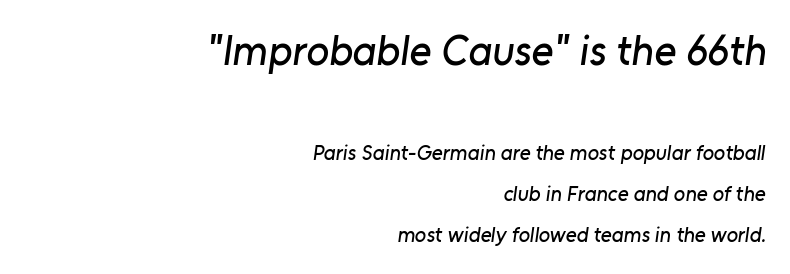
{"serif": "no", "width": "normal", "stroke_contrast": "low", "x_height": "medium", "monospaced": "no", "underline": "no", "align": "right", "line_spacing": "loose", "line_spacing_ratio": 1.95, "letter_spacing": "normal", "letter_spacing_em": 0.0, "larger_block": "first", "size_ratio": 2.0, "glyph_px": 42}
